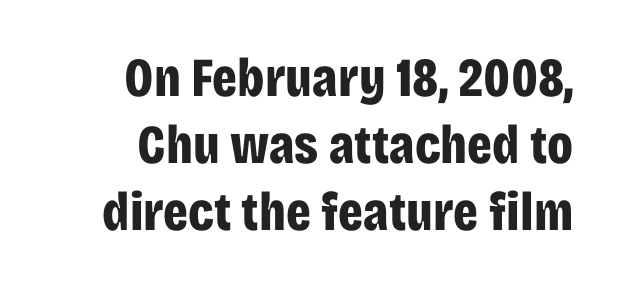
{"serif": "no", "italic": "no", "bold": "yes", "weight": "bold", "width": "condensed", "stroke_contrast": "low", "x_height": "large", "monospaced": "no", "underline": "no", "align": "right", "line_spacing_ratio": 1.22, "letter_spacing": "normal", "letter_spacing_em": 0.0, "glyph_px": 55}
